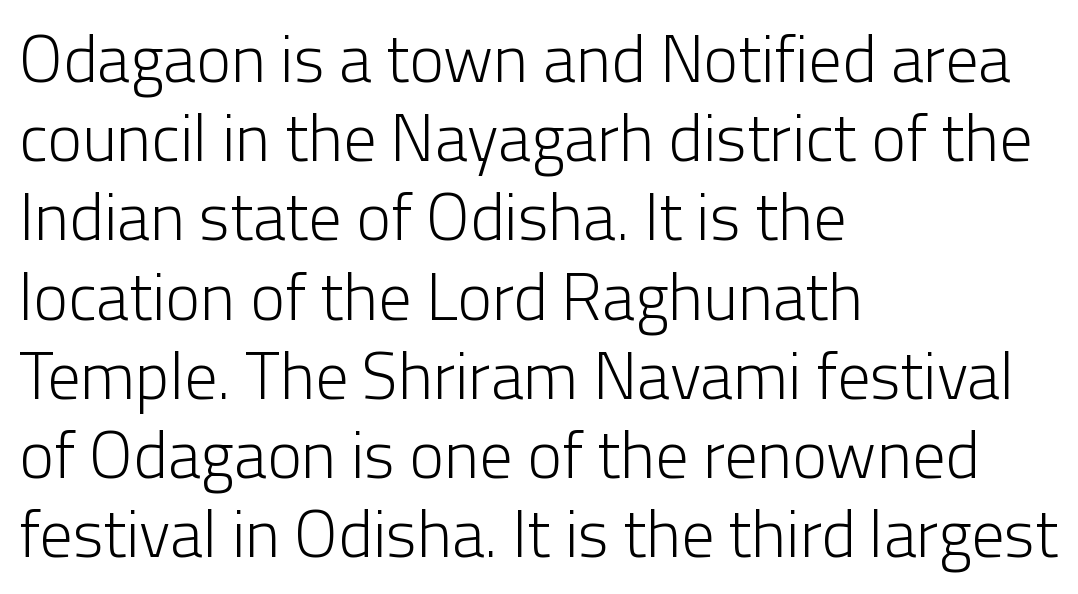
Looks like regular typesetting: each glyph gets only the width it needs. Regarding serifs, this sample does without them. Observe the ordinary spacing: letters are neighbours, not strangers. Unlike italic type, these characters show no tilt at all. The cut favours lightness, reaching ordinary text weight at its darkest. Descenders hang freely into open space.
